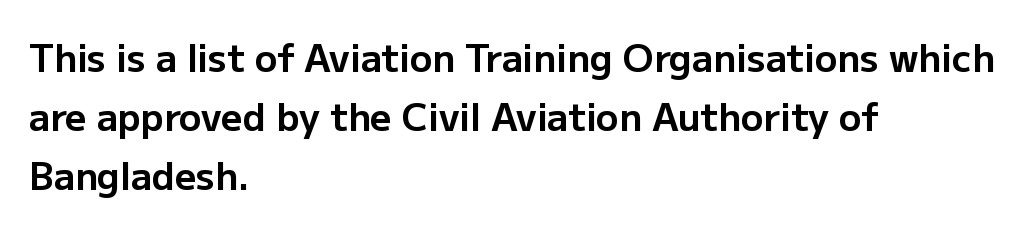
{"serif": "no", "italic": "no", "bold": "yes", "weight": "bold", "width": "normal", "stroke_contrast": "low", "x_height": "medium", "monospaced": "no", "underline": "no", "align": "left", "line_spacing": "normal", "line_spacing_ratio": 1.6, "letter_spacing": "normal", "letter_spacing_em": 0.0, "glyph_px": 37}
